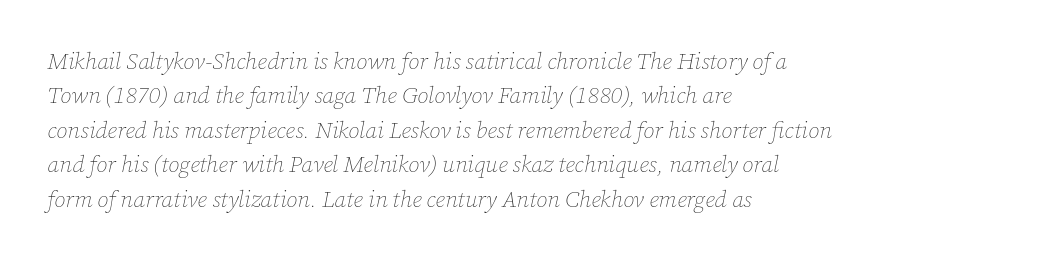
{"italic": "yes", "lean": "right", "slant_degrees": 12, "bold": "no", "underline": "no", "align": "left", "line_spacing": "normal", "line_spacing_ratio": 1.5, "letter_spacing": "normal", "letter_spacing_em": 0.0, "glyph_px": 23}
